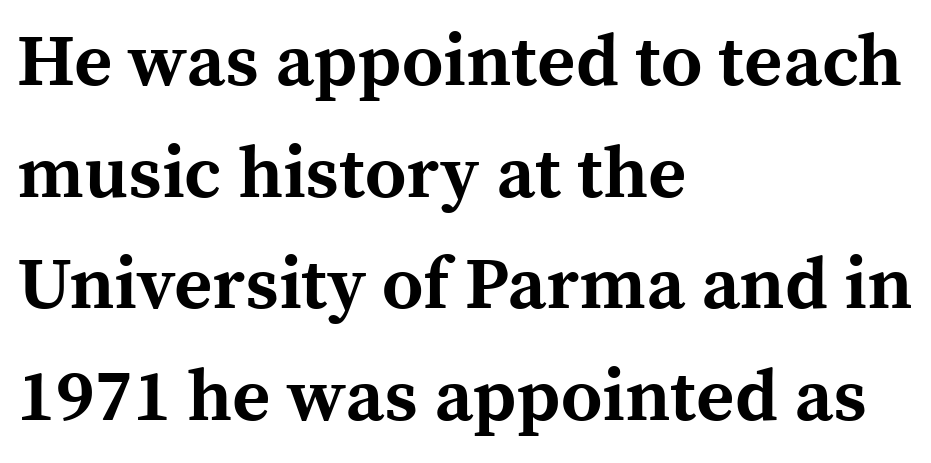
The image shows 73 px bold serif type, upright; set left-aligned, normal line spacing (1.53x), normal letter spacing, not underlined; a medium x-height.
